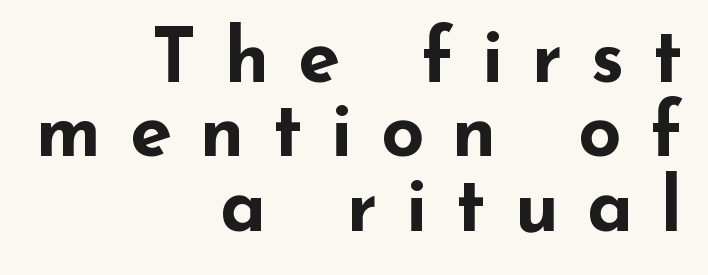
The image shows 76 px bold, wide sans-serif type, upright; set right-aligned, tight line spacing (0.98x), unusually wide letter spacing (+0.37 em), not underlined; low stroke contrast and a small x-height.
